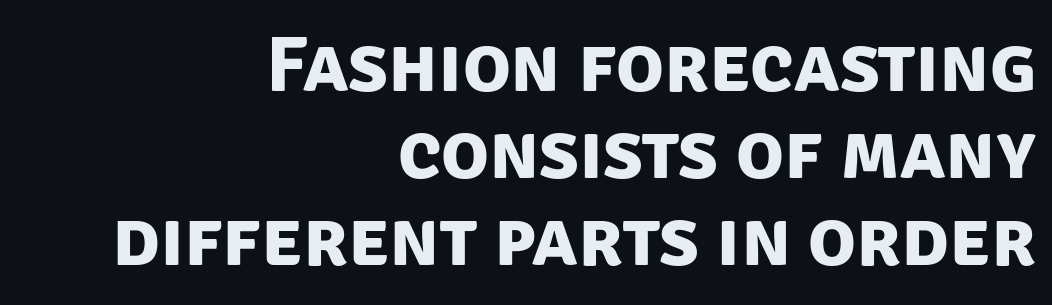
Q: Is the text bold? A: Yes.
Q: Is the typeface a serif or a sans-serif typeface? A: Sans-serif.
Q: Is the text underlined? A: No.
Q: How is the paragraph aligned? A: Right-aligned.
Q: Is the spacing between letters normal or unusually wide? A: Normal.
Q: Is the spacing between lines tight, normal or loose? A: Tight.
Q: Width (condensed, normal, or wide)? A: Normal.
Q: Stroke contrast? A: Low.
Q: x-height? A: Large.
Q: Monospaced? A: No.
